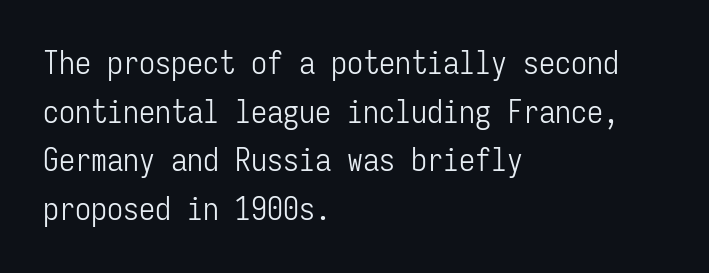
Anything drawn beneath the words? Only blank space. Style check: upright. Letterform terminals end flat and unadorned throughout the passage. Here the glyphs are tracked normally, forming tight word shapes. The passage shown stacks its lines at a standard gap.
